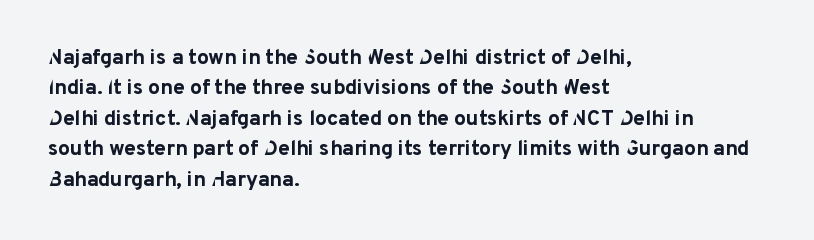
Notice how the stems are strictly vertical — no italics here. These words are printed bold, with thick strokes throughout. Leading: standard. You could call the tracking neutral — neither tight nor loose. The rendering anchors every line to the left-hand side. The words here are not underlined.
